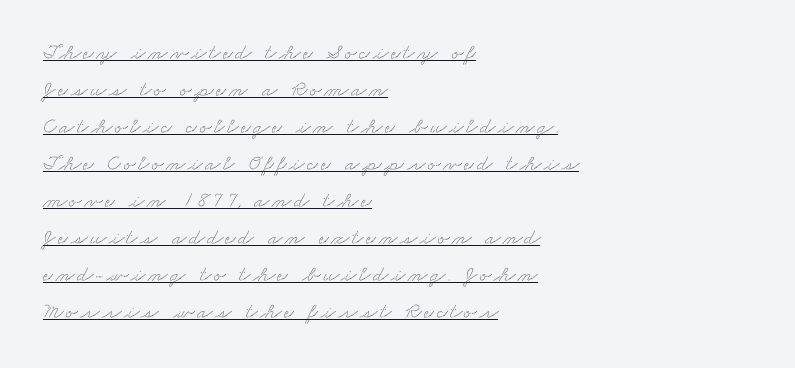
Q: Is the text underlined? A: Yes.
Q: How is the paragraph aligned? A: Left-aligned.
Q: Is the spacing between lines tight, normal or loose? A: Normal.
